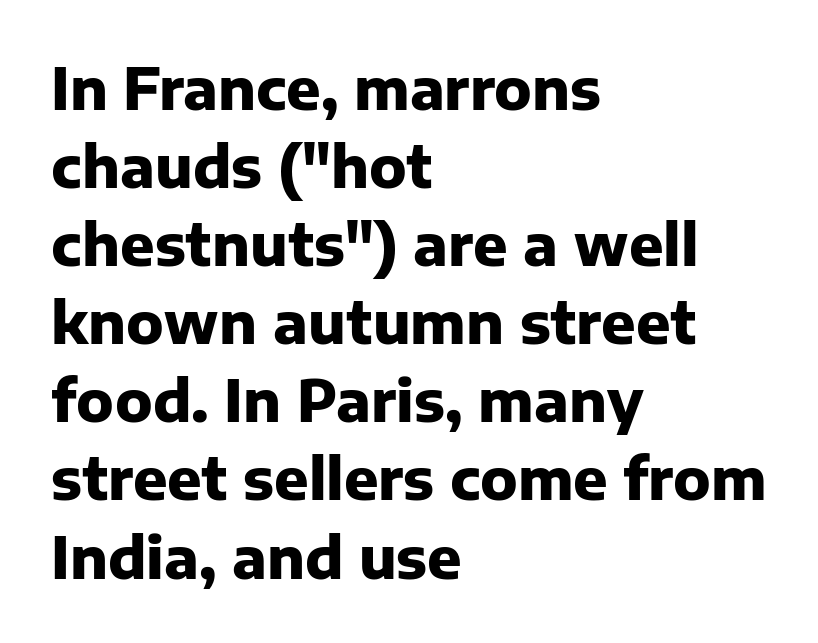
When letters stand straight like this, we call the style roman or upright. The space beneath each line is pristine and unruled. Varying glyph widths throughout — classic text-font behaviour. The paragraph shown leans on its left margin. Heavy-handed strokes throughout: this text is bold.
